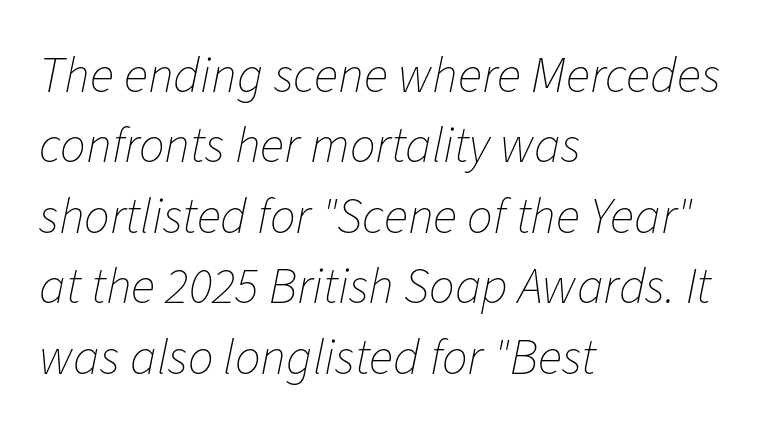
Q: Is the text bold? A: No.
Q: Is the text italic (slanted)? A: Yes, it leans right by about 11 degrees.
Q: Is the text underlined? A: No.
Q: How is the paragraph aligned? A: Left-aligned.
Q: Is the spacing between letters normal or unusually wide? A: Normal.
Q: Is the spacing between lines tight, normal or loose? A: Normal.
Q: Width (condensed, normal, or wide)? A: Normal.
Q: Stroke contrast? A: Low.
Q: x-height? A: Medium.
Q: Monospaced? A: No.
